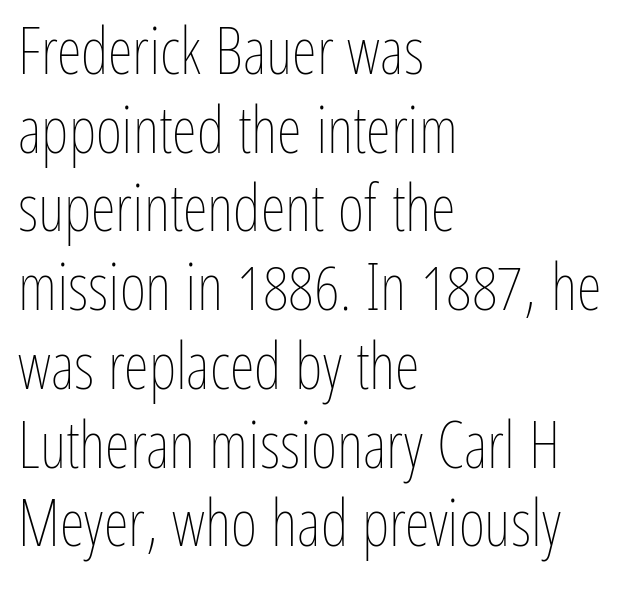
Q: Is the text bold? A: No.
Q: Is the text italic (slanted)? A: No, it is upright.
Q: Is the text underlined? A: No.
Q: How is the paragraph aligned? A: Left-aligned.
Q: Is the spacing between letters normal or unusually wide? A: Normal.
Q: Width (condensed, normal, or wide)? A: Condensed.
Q: Stroke contrast? A: Low.
Q: x-height? A: Medium.
Q: Monospaced? A: No.
